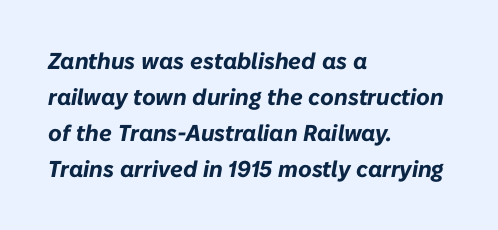
Q: Is the text bold? A: Yes.
Q: Is the text italic (slanted)? A: Yes, it leans right by about 10 degrees.
Q: Is the text underlined? A: No.
Q: How is the paragraph aligned? A: Left-aligned.
Q: Is the spacing between letters normal or unusually wide? A: Normal.
Q: Is the spacing between lines tight, normal or loose? A: Normal.
